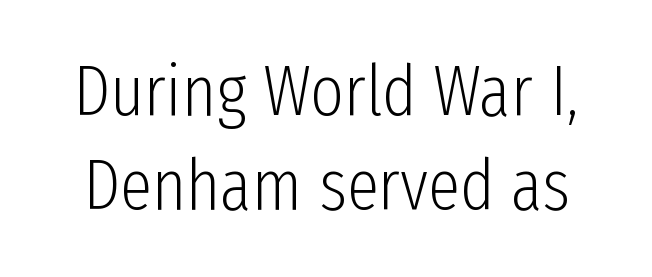
The image shows 72 px light, condensed sans-serif type, upright; set normal line spacing (1.31x), normal letter spacing, not underlined; low stroke contrast and a medium x-height.
